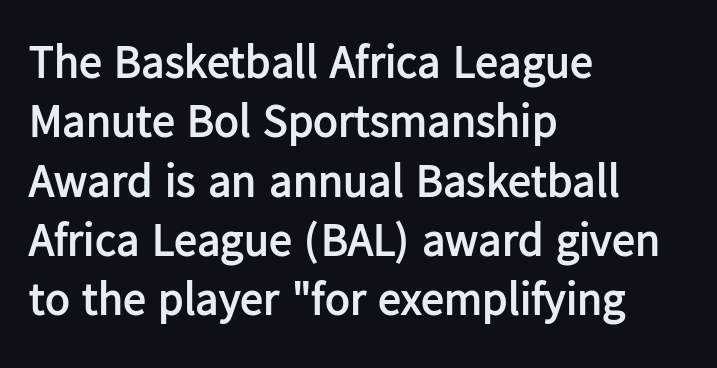
The image shows 46 px semibold sans-serif type, upright; set left-aligned, normal line spacing (1.29x), normal letter spacing, not underlined; low stroke contrast and a medium x-height.
